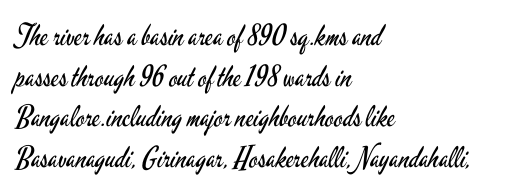
Q: Is the text bold? A: No.
Q: Is the text italic (slanted)? A: Yes.
Q: Is the typeface a serif or a sans-serif typeface? A: Sans-serif.
Q: Is the text underlined? A: No.
Q: How is the paragraph aligned? A: Left-aligned.
Q: Is the spacing between letters normal or unusually wide? A: Normal.
Q: Is the spacing between lines tight, normal or loose? A: Normal.
Q: Width (condensed, normal, or wide)? A: Condensed.
Q: Stroke contrast? A: Low.
Q: x-height? A: Small.
Q: Monospaced? A: No.
